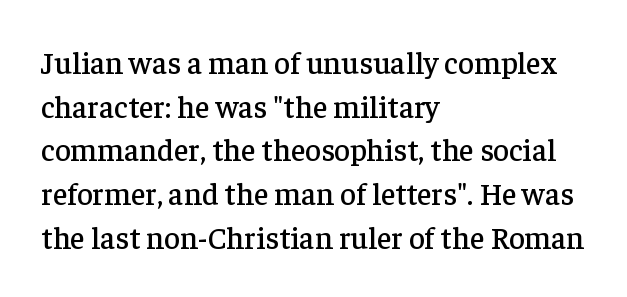
Leading: standard. The passage is arranged the way most books set body copy — flush left. Each row of text sits above clean, open space. The type sits square on the baseline with zero lean. The text was rendered using a seriffed face with decorative stroke endings.
